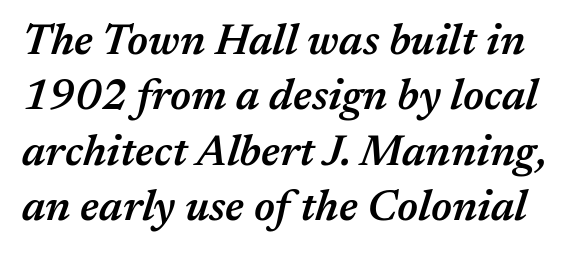
These lines carry some extra weight — a demibold, not a full bold. The specimen omits any rule beneath the text block's lines. These lines sit exactly where default settings would place them. Varying glyph widths throughout — classic text-font behaviour.
